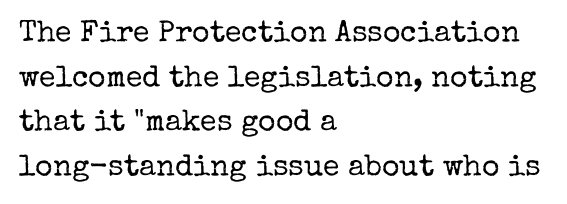
The image shows 30 px regular-weight serif type, upright; set left-aligned, normal line spacing (1.49x), normal letter spacing, not underlined; low stroke contrast and a medium x-height.
